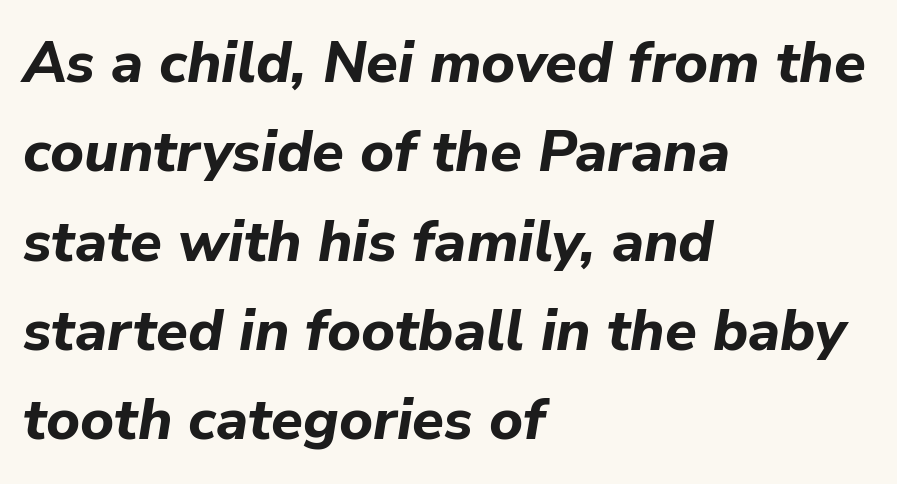
{"italic": "yes", "lean": "right", "slant_degrees": 9, "bold": "yes", "weight": "bold", "width": "normal", "stroke_contrast": "low", "x_height": "medium", "monospaced": "no", "underline": "no", "align": "left", "line_spacing": "normal", "line_spacing_ratio": 1.54, "letter_spacing": "normal", "letter_spacing_em": 0.0, "glyph_px": 58}
